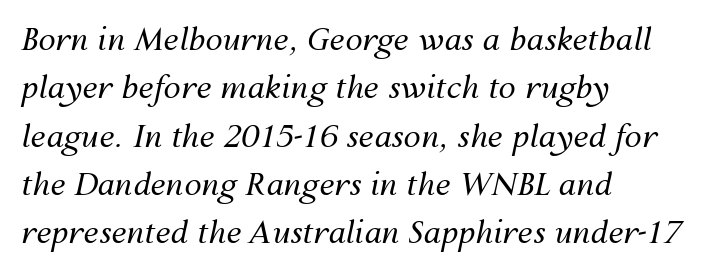
The image shows 31 px regular-weight type, italic (leaning right); set left-aligned, normal line spacing (1.56x), normal letter spacing, not underlined; medium stroke contrast and a medium x-height.
